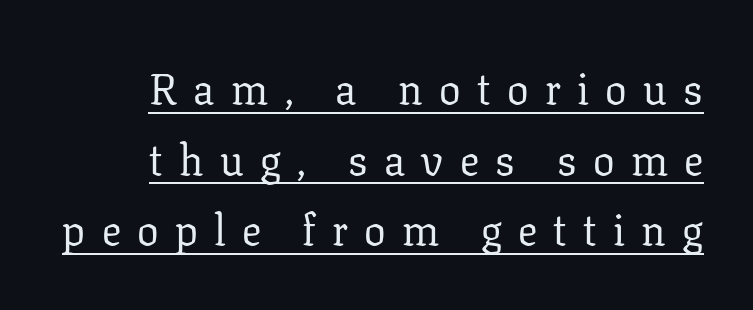
{"serif": "yes", "italic": "no", "bold": "no", "weight": "regular", "width": "normal", "stroke_contrast": "low", "x_height": "medium", "monospaced": "no", "underline": "yes", "align": "right", "line_spacing": "normal", "line_spacing_ratio": 1.64, "letter_spacing": "wide", "letter_spacing_em": 0.38, "glyph_px": 43}
